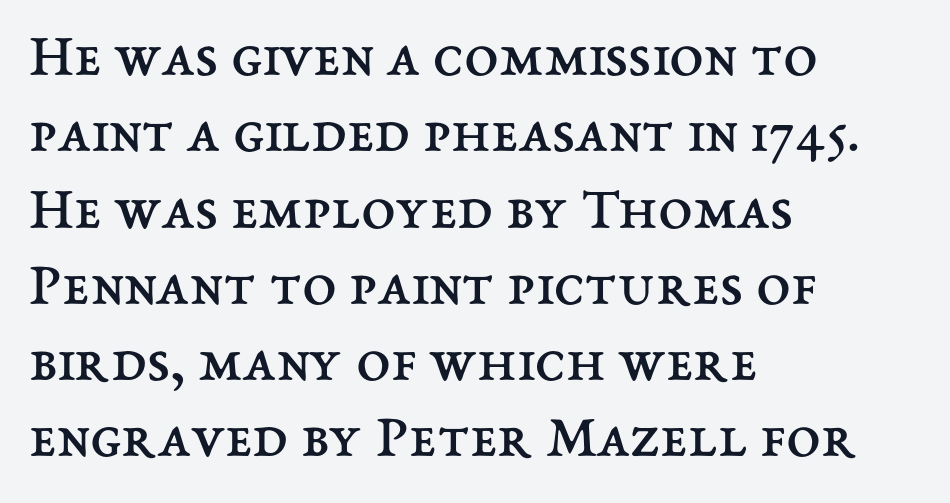
{"italic": "no", "bold": "no", "weight": "regular", "width": "normal", "stroke_contrast": "medium", "x_height": "medium", "monospaced": "no", "underline": "no", "align": "left", "line_spacing_ratio": 1.23, "letter_spacing": "normal", "letter_spacing_em": 0.0, "glyph_px": 62}
